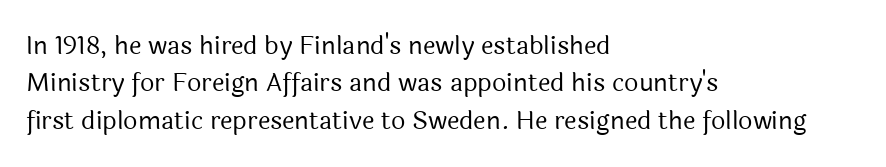
The image shows 25 px text type, upright; set left-aligned, normal line spacing (1.5x), normal letter spacing, not underlined.
